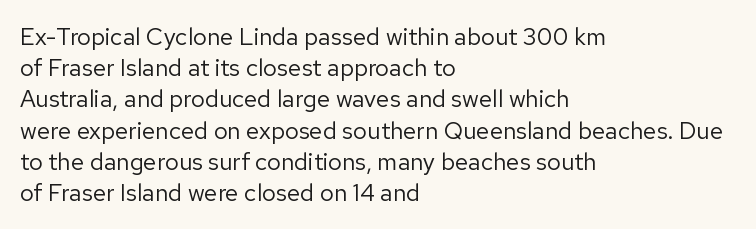
Q: Is the text bold? A: No.
Q: Is the text italic (slanted)? A: No, it is upright.
Q: Is the text underlined? A: No.
Q: How is the paragraph aligned? A: Left-aligned.
Q: Is the spacing between letters normal or unusually wide? A: Normal.
Q: Is the spacing between lines tight, normal or loose? A: Normal.
